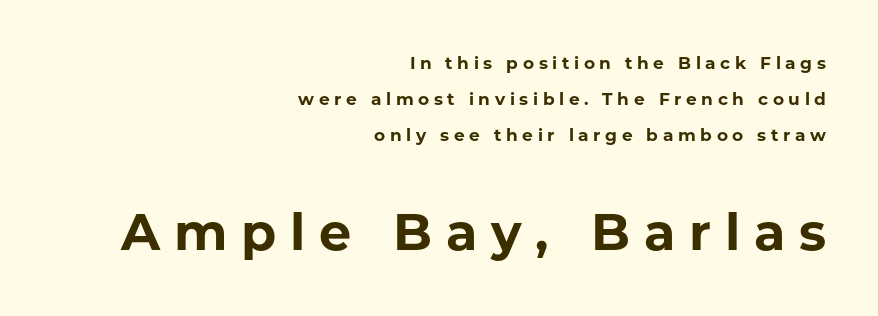
{"serif": "no", "italic": "no", "bold": "yes", "weight": "bold", "width": "normal", "stroke_contrast": "low", "x_height": "medium", "monospaced": "no", "underline": "no", "align": "right", "line_spacing": "loose", "line_spacing_ratio": 2.11, "letter_spacing": "wide", "letter_spacing_em": 0.27, "larger_block": "second", "size_ratio": 3.0, "glyph_px": 51}
